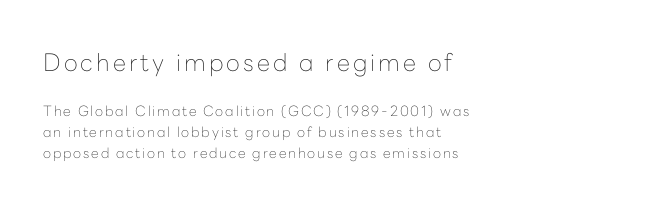
A classic flush-left, rag-right setting is used for this passage. Glance below the letters and you will spot only blank space. Whoever set this made the first block the dominant, larger element. The letters stand straight up with perfectly vertical stems. This reads as an unemphasized weight, regular at the heaviest.
